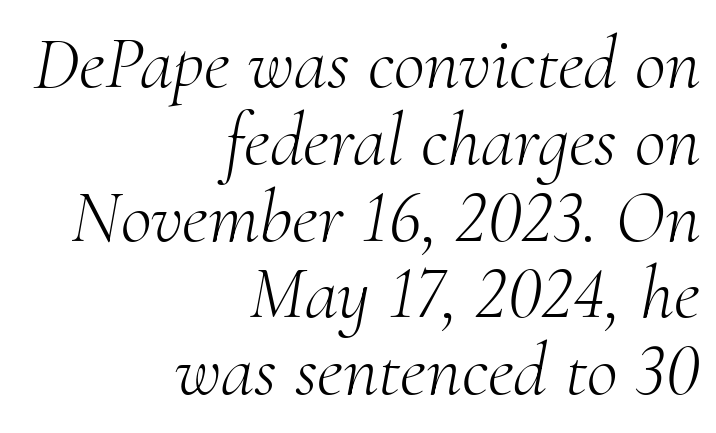
{"serif": "yes", "italic": "yes", "lean": "right", "slant_degrees": 10, "bold": "no", "weight": "light", "width": "normal", "stroke_contrast": "medium", "x_height": "small", "monospaced": "no", "underline": "no", "align": "right", "line_spacing": "tight", "line_spacing_ratio": 1.01, "letter_spacing": "normal", "letter_spacing_em": 0.0, "glyph_px": 76}
